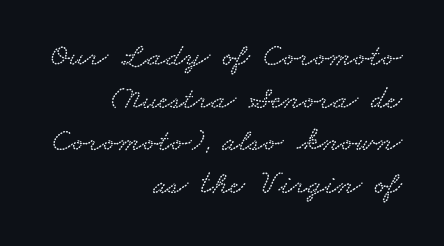
{"width": "wide", "stroke_contrast": "low", "x_height": "small", "monospaced": "no", "underline": "no", "align": "right", "line_spacing": "normal", "line_spacing_ratio": 1.29, "letter_spacing": "normal", "letter_spacing_em": 0.0, "glyph_px": 33}
